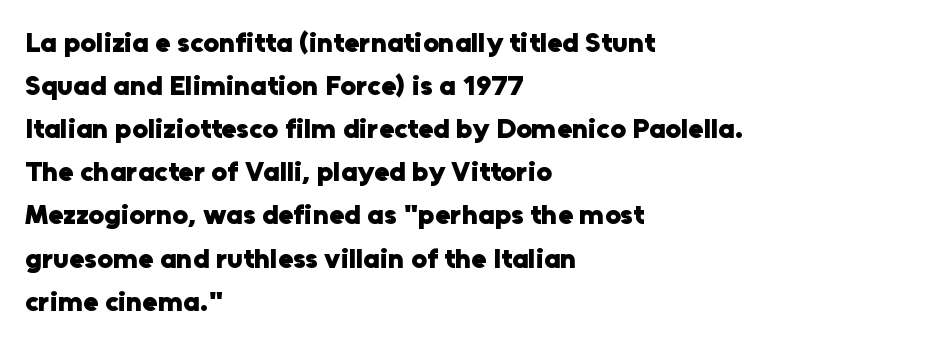
{"serif": "no", "italic": "no", "bold": "yes", "weight": "heavy", "width": "normal", "stroke_contrast": "low", "x_height": "medium", "monospaced": "no", "underline": "no", "align": "left", "line_spacing": "normal", "line_spacing_ratio": 1.54, "letter_spacing": "normal", "letter_spacing_em": 0.0, "glyph_px": 28}
